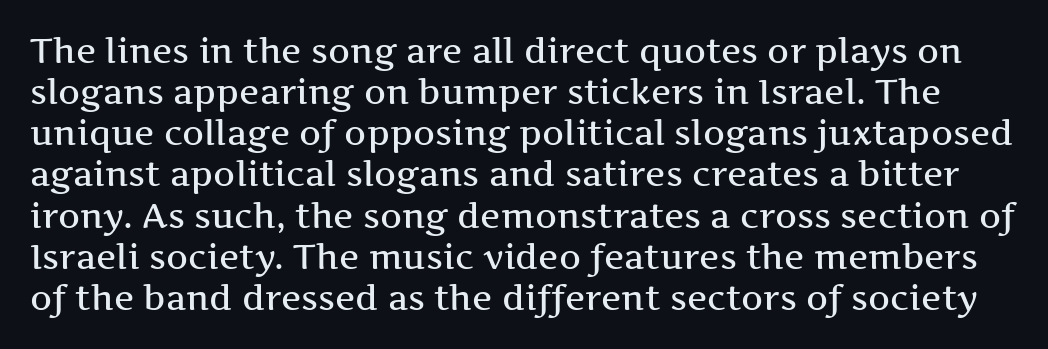
{"serif": "yes", "italic": "no", "width": "wide", "stroke_contrast": "medium", "x_height": "medium", "monospaced": "no", "underline": "no", "line_spacing_ratio": 1.21, "letter_spacing": "normal", "letter_spacing_em": 0.0, "glyph_px": 34}
